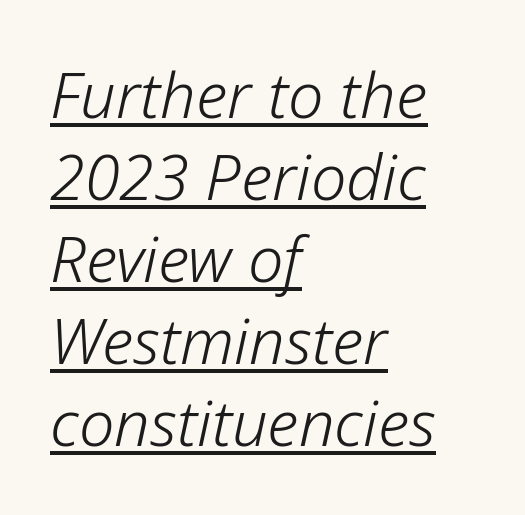
The paragraph shown leans on its left margin. Style check: oblique. Note the varied advance widths — an 'i' is clearly narrower than an 'm'. Look at the tracking — it's just the regular setting, nothing added. The face used here appears with an underline applied. The leading is moderate, giving the passage an even texture.
